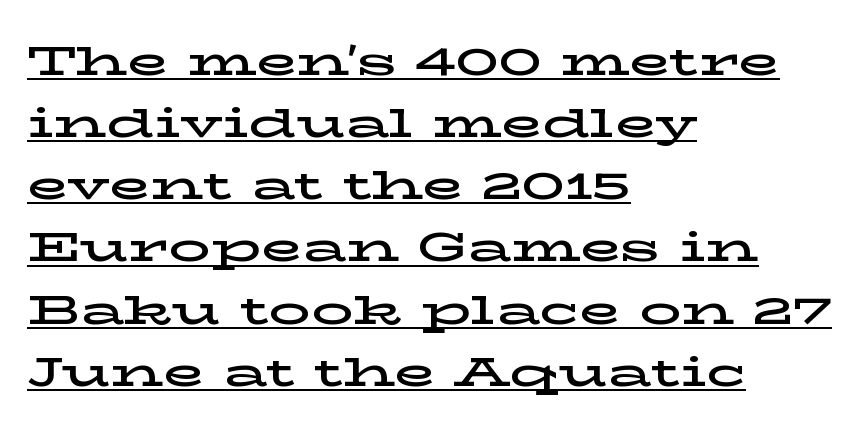
Emphasis is given by a line drawn under the lettering. The block of text has a typical density, with ordinary space between rows. Is this a fixed-width face? No — the glyphs have proportional, varying widths. Quick note: not italic, upright.
